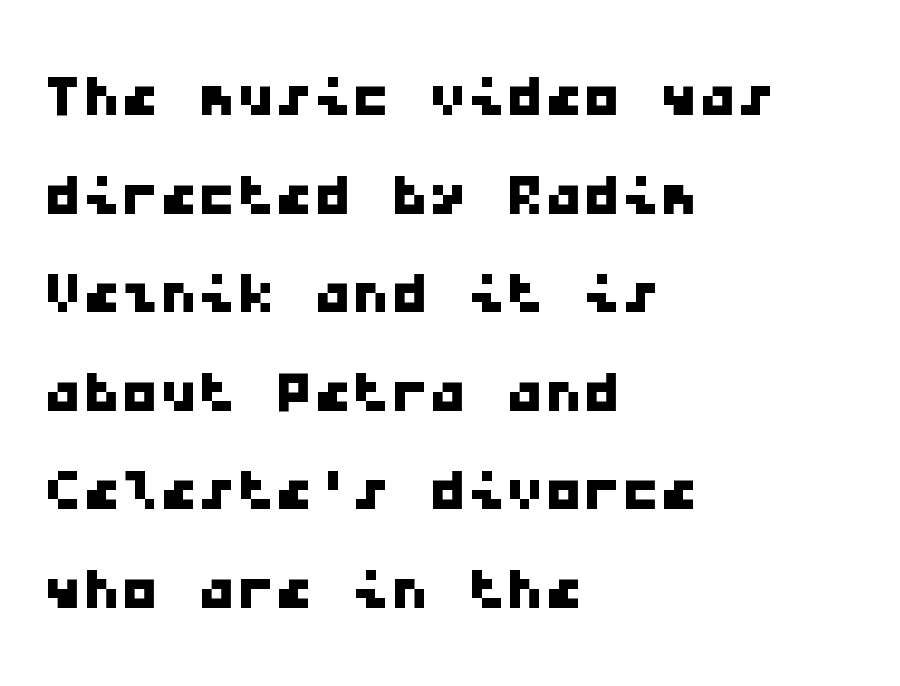
{"serif": "no", "width": "wide", "stroke_contrast": "low", "x_height": "medium", "monospaced": "yes", "underline": "no", "align": "left", "line_spacing": "normal", "line_spacing_ratio": 1.28, "letter_spacing": "normal", "letter_spacing_em": 0.0, "glyph_px": 77}
